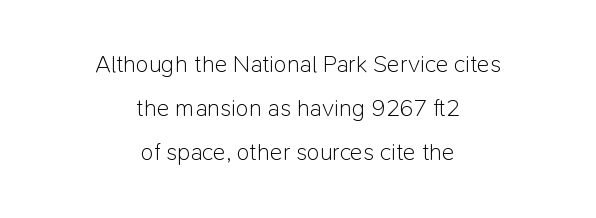
{"italic": "no", "bold": "no", "underline": "no", "align": "center", "line_spacing_ratio": 1.84, "letter_spacing": "normal", "letter_spacing_em": 0.0, "glyph_px": 24}
